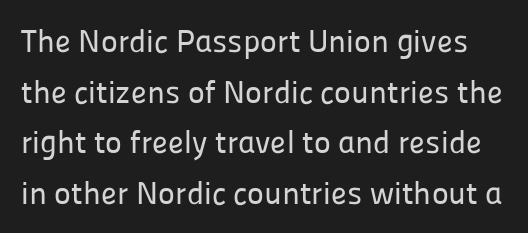
Type style note: lacks serifs. These lines were composed using upright roman letters. The face used here is proportionally spaced, like ordinary book or web type. These lines keep a tight, regular rhythm from letter to letter.
